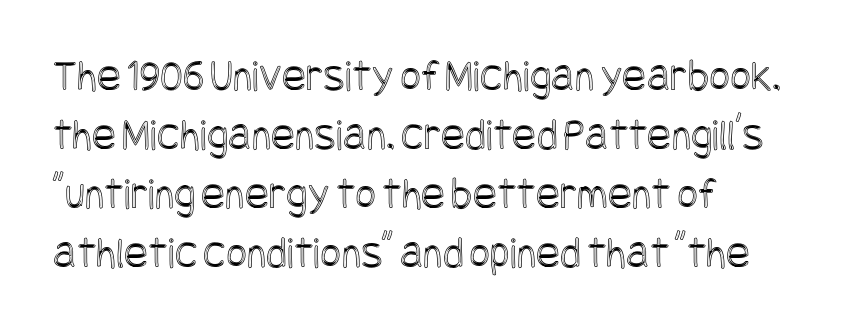
The image shows 45 px condensed type, upright; set left-aligned, normal line spacing (1.31x), normal letter spacing, not underlined; a large x-height.
